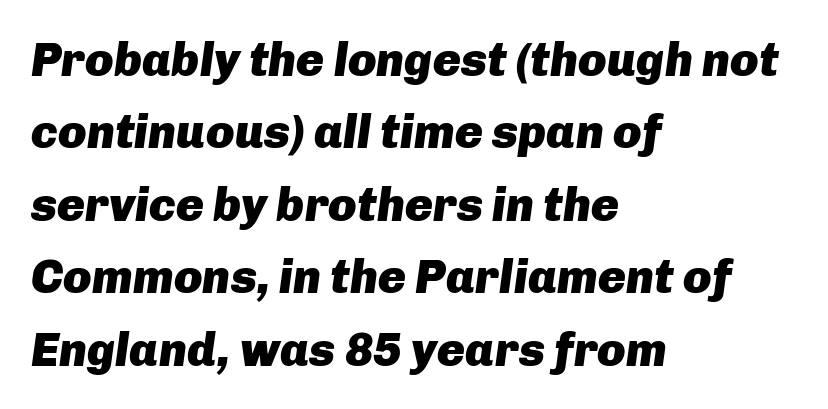
Q: Is the text bold? A: Yes.
Q: Is the text italic (slanted)? A: Yes, it leans right by about 8 degrees.
Q: Is the text underlined? A: No.
Q: How is the paragraph aligned? A: Left-aligned.
Q: Is the spacing between letters normal or unusually wide? A: Normal.
Q: Is the spacing between lines tight, normal or loose? A: Normal.
Q: Width (condensed, normal, or wide)? A: Normal.
Q: Stroke contrast? A: Low.
Q: x-height? A: Medium.
Q: Monospaced? A: No.
